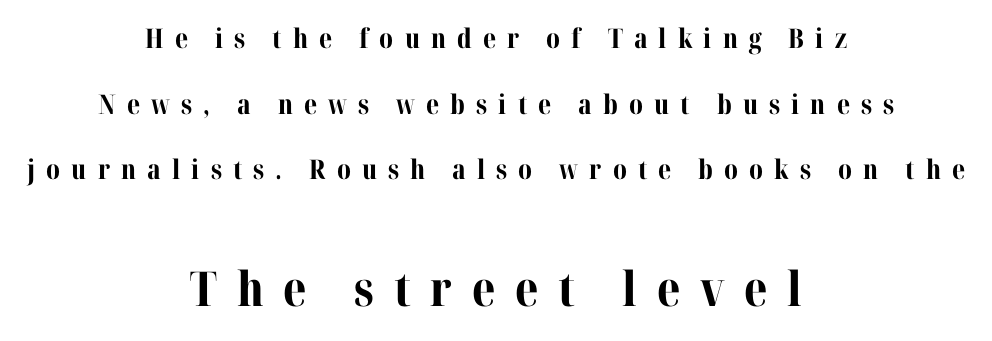
A clean baseline with only descenders dipping below it. The passage shown has open, widely tracked lettering throughout. Does the bottom block carry the larger type? Yes, it does. Heavy, bold letterforms. The rendering shows small feet on the letterforms — a serif design.
